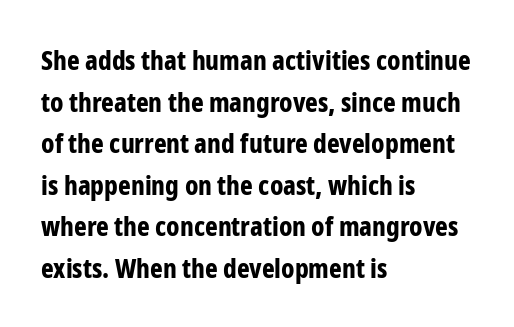
{"italic": "no", "bold": "yes", "underline": "no", "align": "left", "line_spacing": "normal", "line_spacing_ratio": 1.54, "letter_spacing": "normal", "letter_spacing_em": 0.0, "glyph_px": 27}
